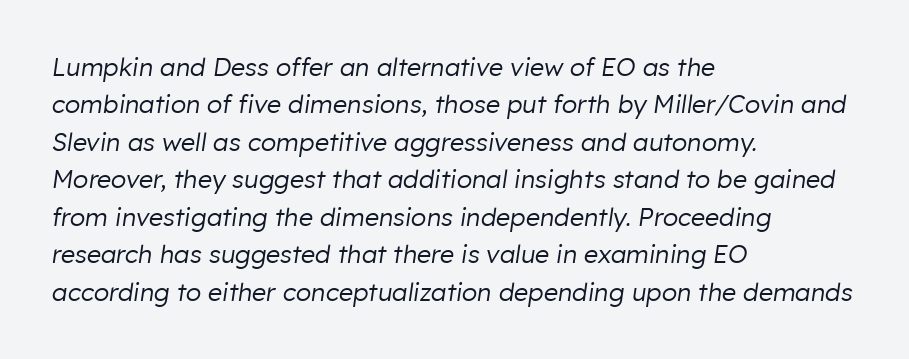
Where is the straight margin? On the left. The rendering uses a moderate line-height, typical for paragraphs. Weight class: somewhere from thin through regular. The font's italic variant was chosen for this text. Honestly, there is no underline to notice here at all. Tracking value appears to be zero — textbook default spacing.
